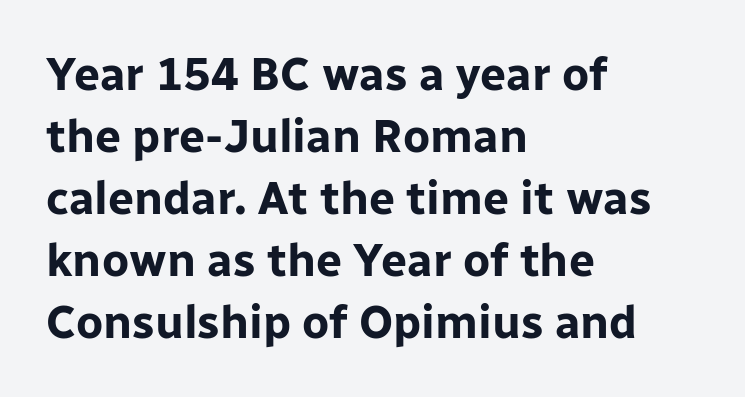
The image shows 46 px bold sans-serif type, upright; set left-aligned, normal line spacing (1.35x), normal letter spacing, not underlined; low stroke contrast and a medium x-height.
